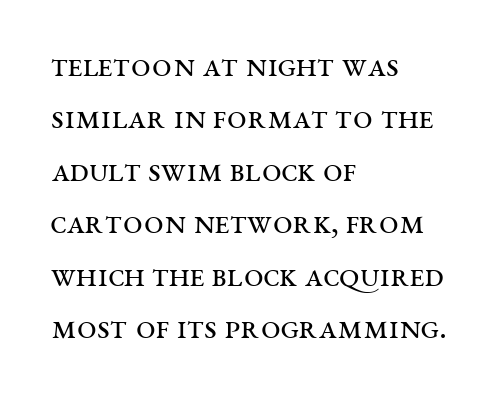
{"serif": "yes", "italic": "no", "bold": "no", "weight": "regular", "width": "wide", "stroke_contrast": "medium", "x_height": "large", "monospaced": "no", "underline": "no", "align": "left", "line_spacing": "normal", "line_spacing_ratio": 1.5, "letter_spacing": "normal", "letter_spacing_em": 0.0, "glyph_px": 35}
